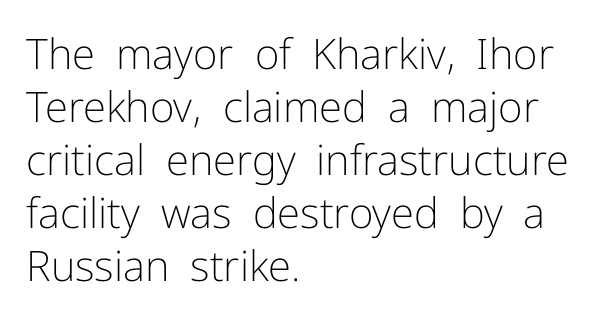
The image shows 42 px light sans-serif type, upright; set left-aligned, normal line spacing (1.26x), normal letter spacing, not underlined; low stroke contrast and a medium x-height.
